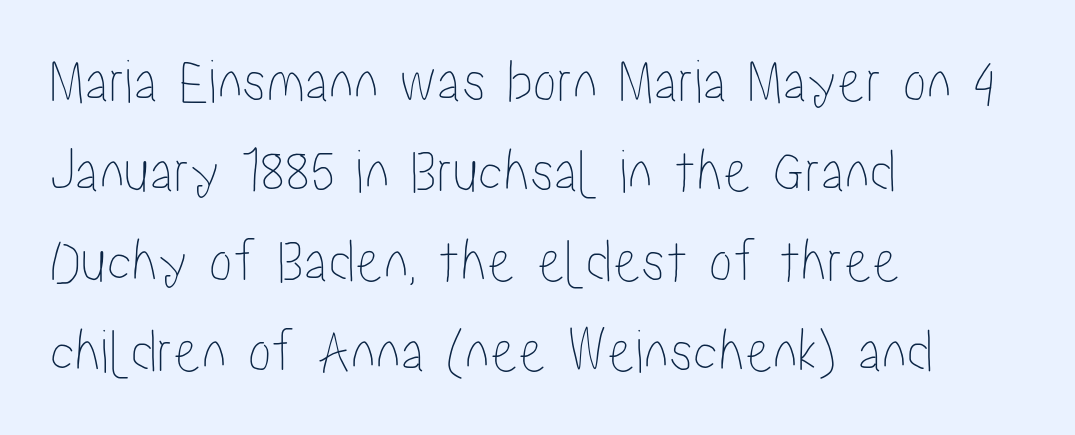
The image shows 63 px condensed type, upright; set left-aligned, normal line spacing (1.43x), normal letter spacing, not underlined; low stroke contrast and a medium x-height.
